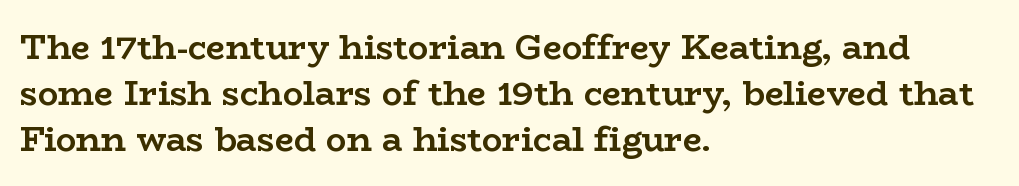
The image shows 34 px semibold, wide serif type, upright; set left-aligned, normal line spacing (1.35x), normal letter spacing, not underlined; low stroke contrast and a medium x-height.
